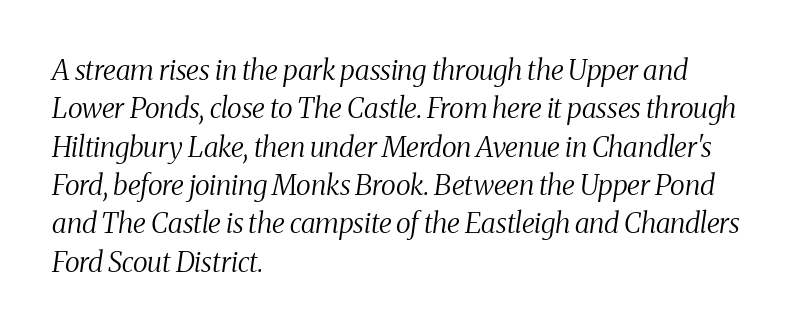
Underlining? Definitely not there. Observe the serifs anchoring each vertical stroke in this sample. These lines are set flush left with a ragged right edge. Leading: standard.
